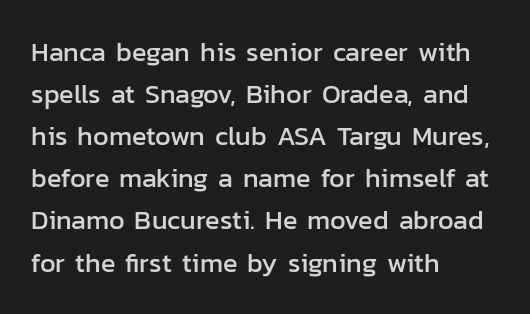
Quick note: underline off. The typesetter chose a ragged-right arrangement here. Posture: straight, roman, zero tilt. Leading: standard. Words appear dense and cohesive because spacing is normal.
